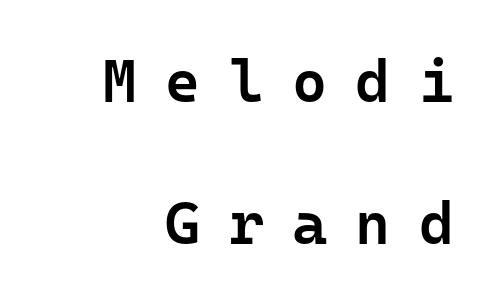
Notice the wide empty band between every row — that's loose leading. A clean baseline with only descenders dipping below it. Someone cranked the tracking dial way up on this one. The rendering uses typewriter-style spacing with identical character cells. The sample has been set in demibold, a notch under bold.
